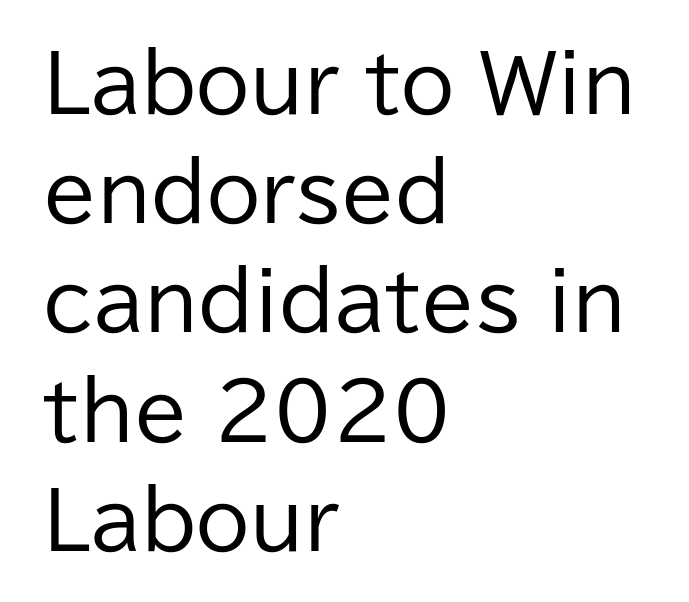
The image shows 78 px regular-weight sans-serif type, upright; set left-aligned, normal line spacing (1.4x), normal letter spacing, not underlined; low stroke contrast and a medium x-height.
